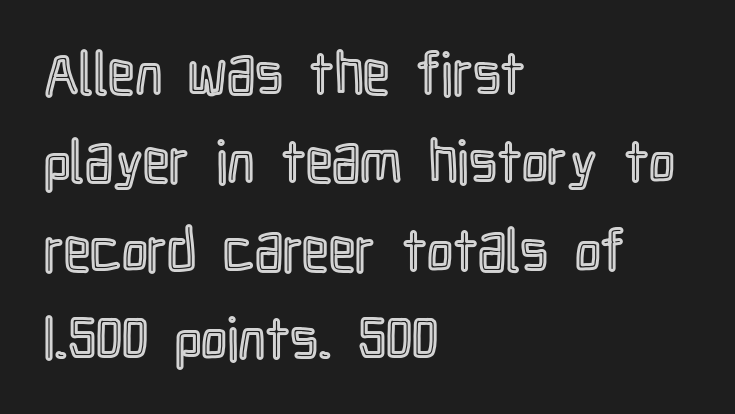
{"italic": "no", "width": "condensed", "x_height": "medium", "monospaced": "no", "underline": "no", "align": "left", "line_spacing": "normal", "line_spacing_ratio": 1.5, "letter_spacing": "normal", "letter_spacing_em": 0.0, "glyph_px": 59}
